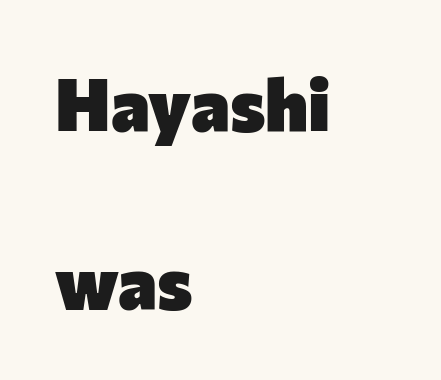
The image shows 74 px heavy sans-serif type, upright; set left-aligned, loose line spacing (2.4x), normal letter spacing, not underlined; low stroke contrast and a medium x-height.
